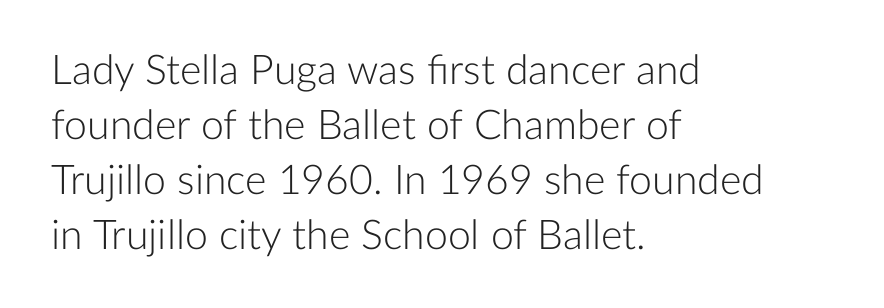
The image shows 41 px light sans-serif type, upright; set left-aligned, normal line spacing (1.34x), normal letter spacing, not underlined; low stroke contrast and a medium x-height.
